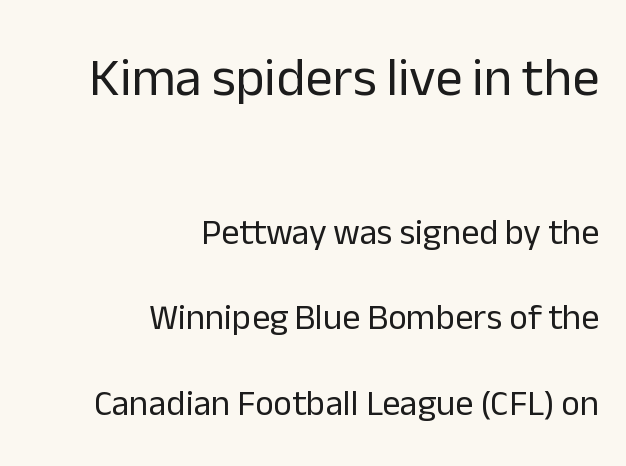
The image shows 54 px regular-weight sans-serif type, upright; set right-aligned, loose line spacing (2.38x), normal letter spacing, not underlined; the first (top) block is 1.5x larger; low stroke contrast and a medium x-height.
